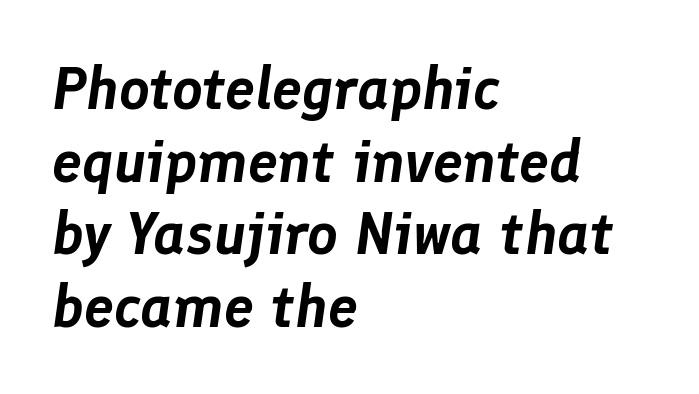
{"italic": "yes", "lean": "right", "slant_degrees": 8, "width": "normal", "stroke_contrast": "low", "x_height": "medium", "monospaced": "no", "underline": "no", "align": "left", "line_spacing_ratio": 1.21, "letter_spacing": "normal", "letter_spacing_em": 0.0, "glyph_px": 60}
